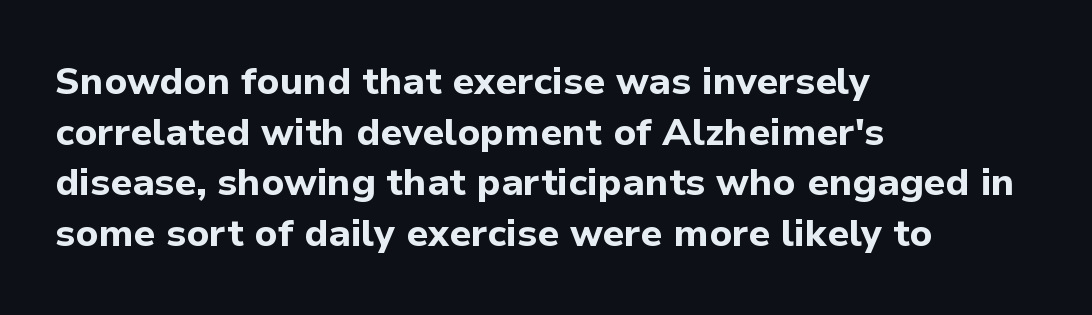
{"serif": "no", "italic": "no", "bold": "yes", "weight": "bold", "width": "normal", "stroke_contrast": "low", "x_height": "medium", "monospaced": "no", "underline": "no", "align": "left", "line_spacing": "normal", "line_spacing_ratio": 1.33, "letter_spacing": "normal", "letter_spacing_em": 0.0, "glyph_px": 38}
